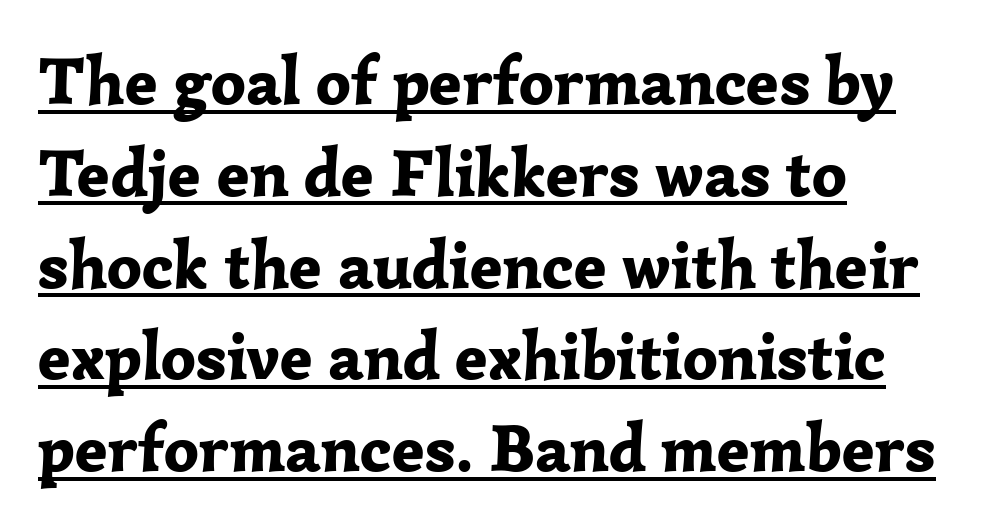
Stroke thickness is high; the sample reads as a true bold. The passage shown is typed in a proportional face where columns would drift. Caption: standard tracking, unaltered. Unlike a clean sans, this face finishes its strokes with serifs. The rendered words wear a rule along their underside.
